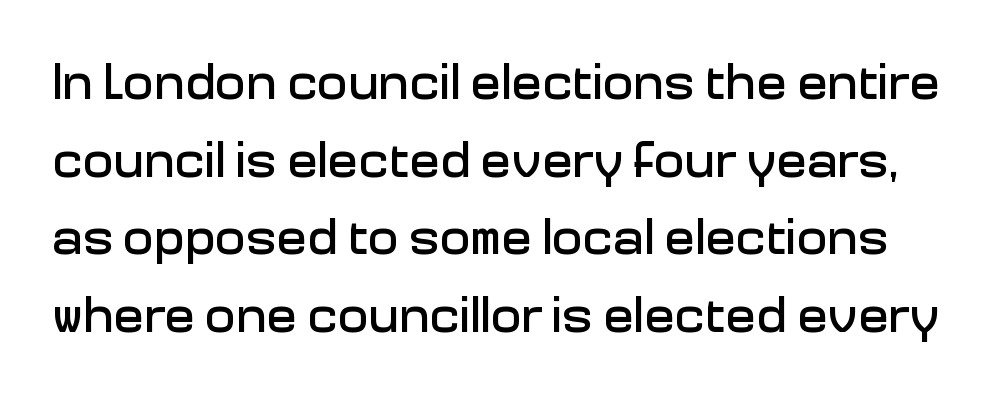
The image shows 51 px sans-serif type, upright; set normal line spacing (1.52x), normal letter spacing, not underlined; low stroke contrast and a medium x-height.
